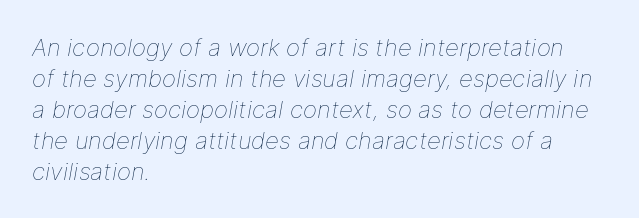
Words appear dense and cohesive because spacing is normal. Each new line begins a customary step beneath the previous one. Only glyphs here, with clear space below each row. The passage shown leans; its letterforms are oblique.
